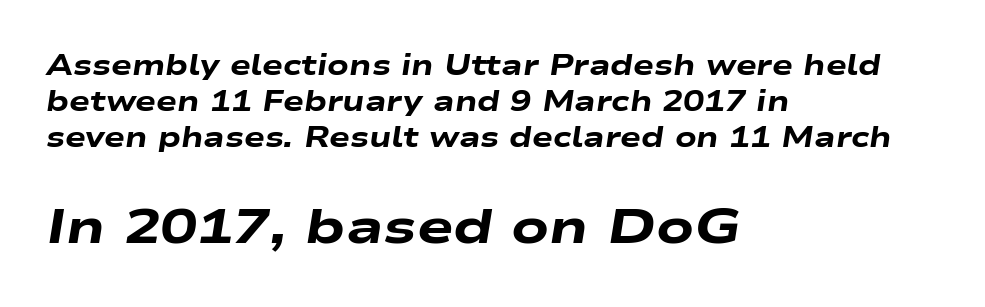
Q: Is the text bold? A: Yes.
Q: Is the text italic (slanted)? A: Yes, it leans right by about 9 degrees.
Q: Is the text underlined? A: No.
Q: How is the paragraph aligned? A: Left-aligned.
Q: Is the spacing between letters normal or unusually wide? A: Normal.
Q: Is the spacing between lines tight, normal or loose? A: Normal.
Q: Which block of text is set in a larger size, the first (top) or the second (bottom)? A: The second (bottom) one.
Q: Width (condensed, normal, or wide)? A: Wide.
Q: Stroke contrast? A: Low.
Q: x-height? A: Medium.
Q: Monospaced? A: No.
